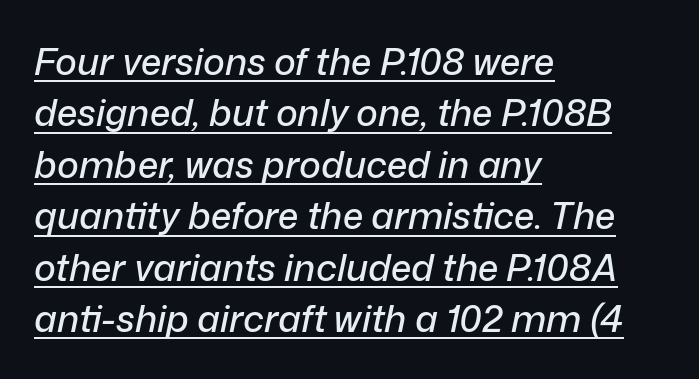
The image shows 37 px text type, italic (leaning right); set left-aligned, normal line spacing (1.39x), normal letter spacing, underlined; low stroke contrast and a medium x-height.
